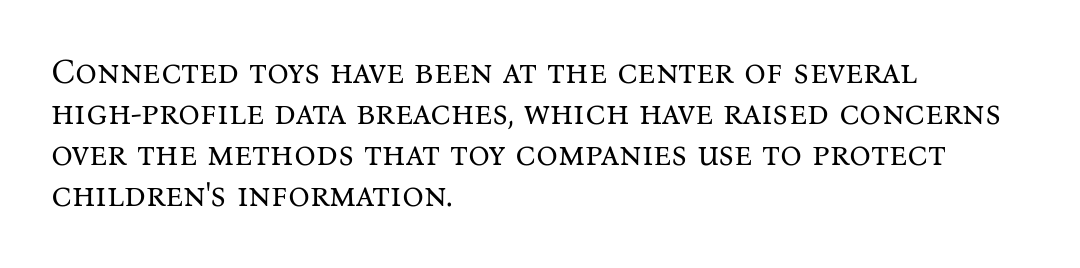
The image shows 34 px regular-weight serif type, upright; set left-aligned, line spacing 1.21x, normal letter spacing, not underlined; medium stroke contrast and a medium x-height.
